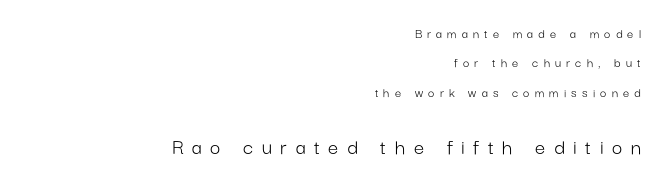
Type without underlining. Quick note: interline space is abundant. Tracking value appears strongly positive — letters spread wide. Tall strokes in this sample are plumb rather than angled. This layout puts the modest block above and the oversized block below.
